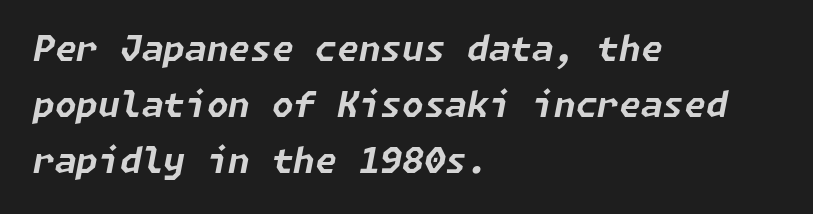
{"italic": "yes", "lean": "right", "slant_degrees": 11, "bold": "yes", "weight": "bold", "width": "normal", "stroke_contrast": "low", "x_height": "medium", "underline": "no", "align": "left", "line_spacing": "normal", "line_spacing_ratio": 1.6, "letter_spacing": "normal", "letter_spacing_em": 0.0, "glyph_px": 35}
